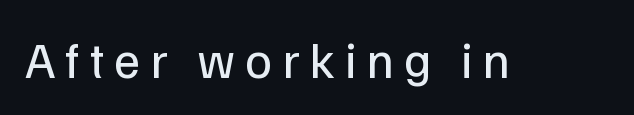
The image shows 51 px regular-weight sans-serif type, upright; set not underlined; low stroke contrast and a medium x-height.
